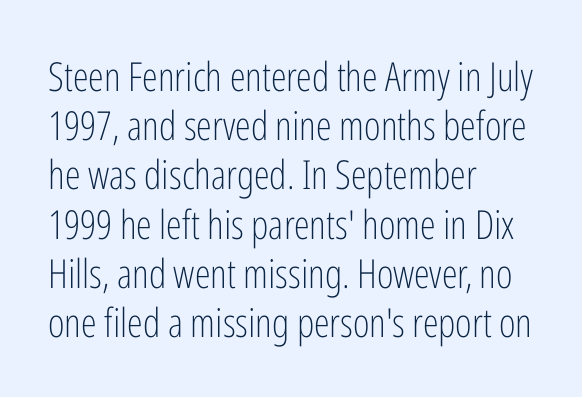
A clean baseline with only descenders dipping below it. The type sits square on the baseline with zero lean. Unbolded letterforms with no extra heft. These lines are set flush left with a ragged right edge. No feet cap the strokes, marking this as sans-serif type. Tracking value appears to be zero — textbook default spacing.
